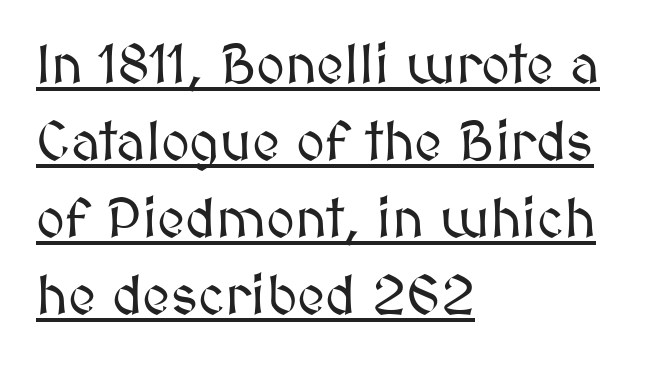
Q: Is the text italic (slanted)? A: No, it is upright.
Q: Is the text underlined? A: Yes.
Q: How is the paragraph aligned? A: Left-aligned.
Q: Is the spacing between letters normal or unusually wide? A: Normal.
Q: Is the spacing between lines tight, normal or loose? A: Normal.
Q: Width (condensed, normal, or wide)? A: Normal.
Q: Stroke contrast? A: Medium.
Q: x-height? A: Medium.
Q: Monospaced? A: No.
